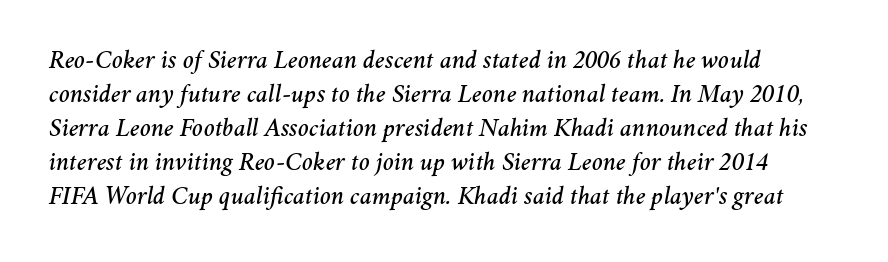
The image shows 26 px text type, italic (leaning right); set normal line spacing (1.31x), normal letter spacing, not underlined.
